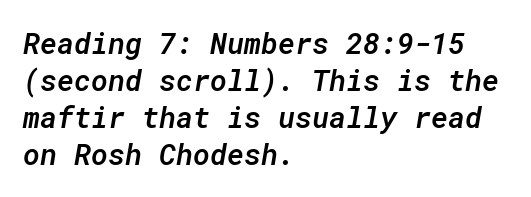
Caption: standard tracking, unaltered. The lettering tilts uniformly, giving the passage an italic look. Caption: semibold face, moderately heavy strokes. Each new line begins a customary step beneath the previous one.
